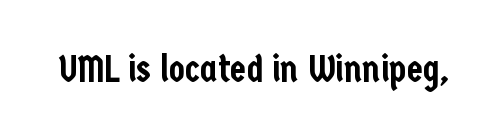
{"serif": "no", "italic": "no", "width": "condensed", "stroke_contrast": "low", "x_height": "medium", "monospaced": "no", "underline": "no", "letter_spacing": "normal", "letter_spacing_em": 0.0, "glyph_px": 37}
